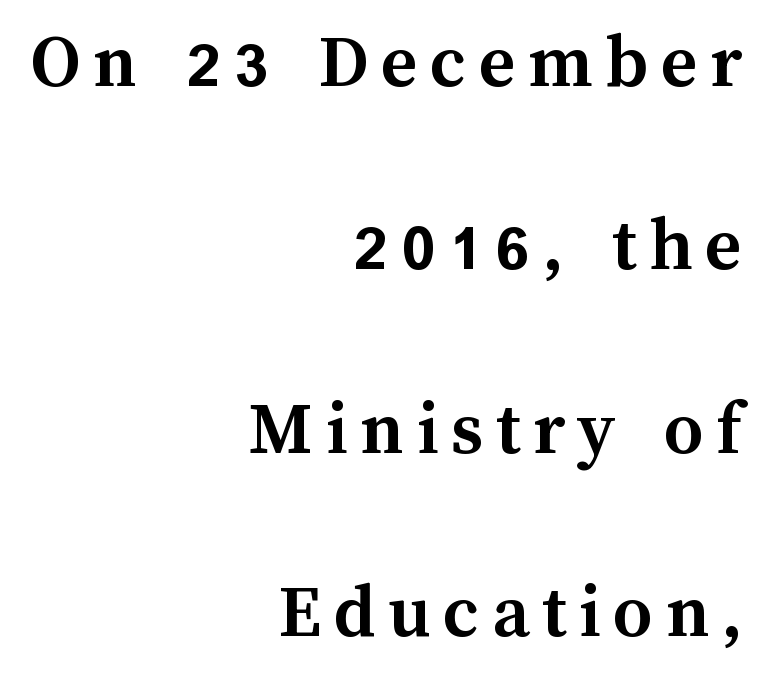
{"italic": "no", "bold": "yes", "weight": "semibold", "width": "normal", "stroke_contrast": "medium", "x_height": "medium", "monospaced": "no", "underline": "no", "align": "right", "line_spacing": "loose", "line_spacing_ratio": 2.35, "glyph_px": 78}
